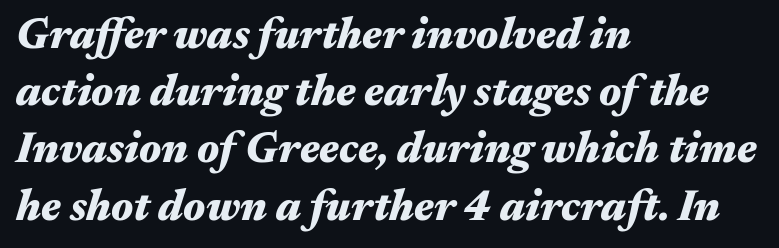
{"italic": "yes", "lean": "right", "slant_degrees": 17, "bold": "yes", "weight": "heavy", "width": "wide", "stroke_contrast": "medium", "x_height": "medium", "monospaced": "no", "underline": "no", "align": "left", "line_spacing": "normal", "line_spacing_ratio": 1.33, "letter_spacing": "normal", "letter_spacing_em": 0.0, "glyph_px": 43}
